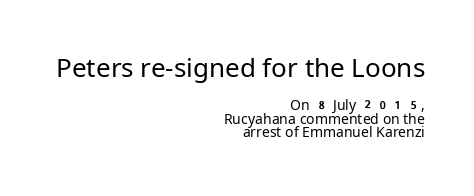
Q: Is the text bold? A: No.
Q: Is the text italic (slanted)? A: No, it is upright.
Q: Is the text underlined? A: No.
Q: How is the paragraph aligned? A: Right-aligned.
Q: Is the spacing between letters normal or unusually wide? A: Normal.
Q: Is the spacing between lines tight, normal or loose? A: Tight.
Q: Which block of text is set in a larger size, the first (top) or the second (bottom)? A: The first (top) one.
